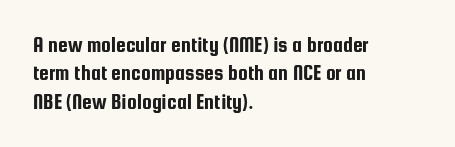
{"italic": "no", "underline": "no", "align": "left", "line_spacing": "normal", "line_spacing_ratio": 1.29, "letter_spacing": "normal", "letter_spacing_em": 0.0, "glyph_px": 22}
